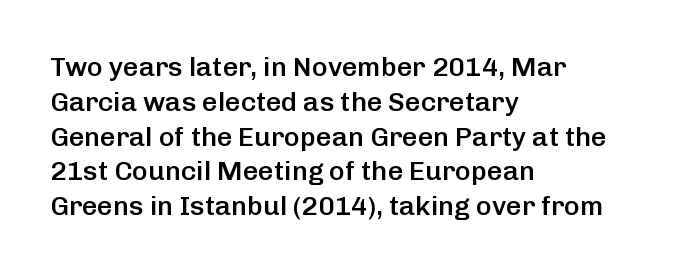
The image shows 27 px text type, upright; set left-aligned, normal line spacing (1.29x), normal letter spacing, not underlined.
